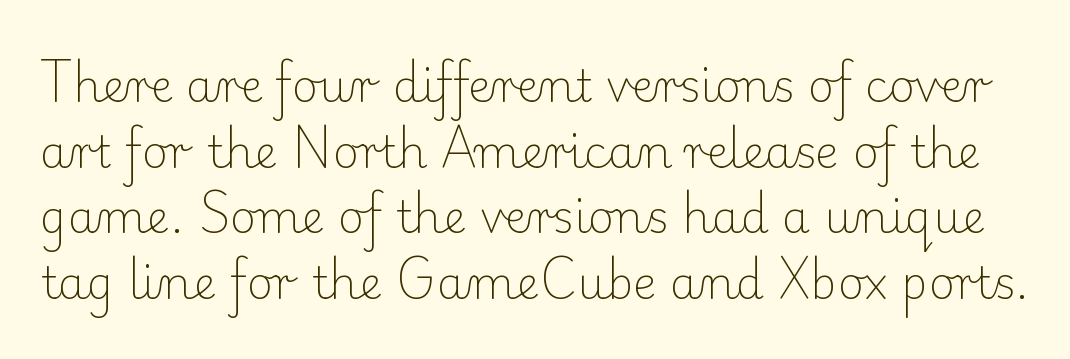
Q: Is the text bold? A: No.
Q: Is the text italic (slanted)? A: No, it is upright.
Q: Is the typeface a serif or a sans-serif typeface? A: Serif.
Q: Is the text underlined? A: No.
Q: Is the spacing between letters normal or unusually wide? A: Normal.
Q: Is the spacing between lines tight, normal or loose? A: Normal.
Q: Width (condensed, normal, or wide)? A: Normal.
Q: Stroke contrast? A: Low.
Q: x-height? A: Small.
Q: Monospaced? A: No.
